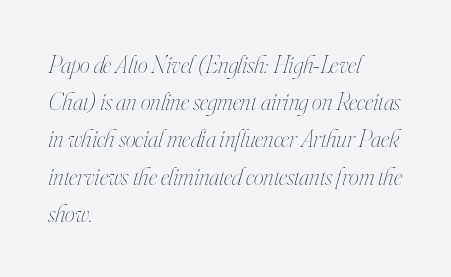
The foot of each line stays bare and open. This rendering leaves character spacing at its baseline value. Compared with a centered layout, this one pins lines to the left instead. Whoever set this chose a conventional vertical rhythm. No heavy texture on the line: the type isn't bold.
